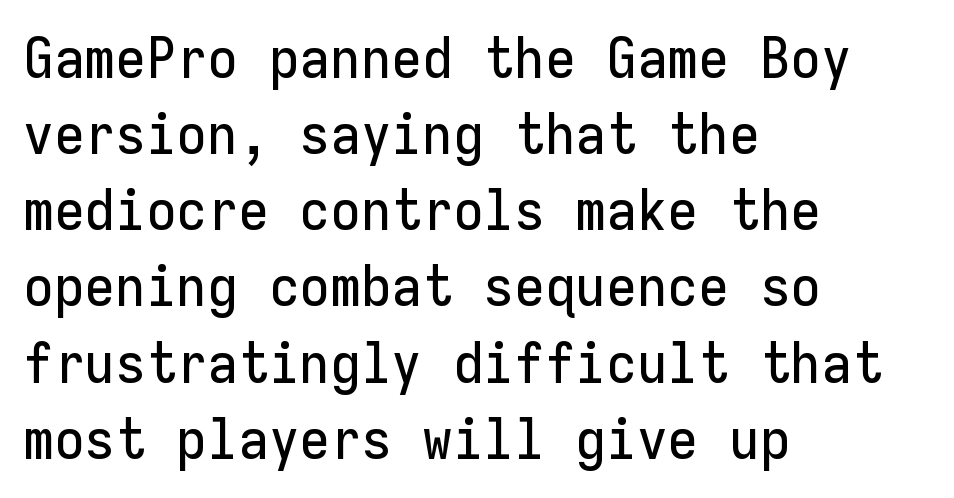
{"serif": "no", "italic": "no", "width": "normal", "stroke_contrast": "low", "x_height": "medium", "monospaced": "yes", "underline": "no", "align": "left", "line_spacing": "normal", "line_spacing_ratio": 1.36, "letter_spacing": "normal", "letter_spacing_em": 0.0, "glyph_px": 56}
